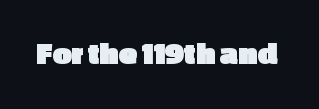
{"serif": "no", "italic": "no", "bold": "yes", "weight": "heavy", "width": "normal", "x_height": "medium", "monospaced": "no", "underline": "no", "letter_spacing": "normal", "letter_spacing_em": 0.0, "glyph_px": 33}
